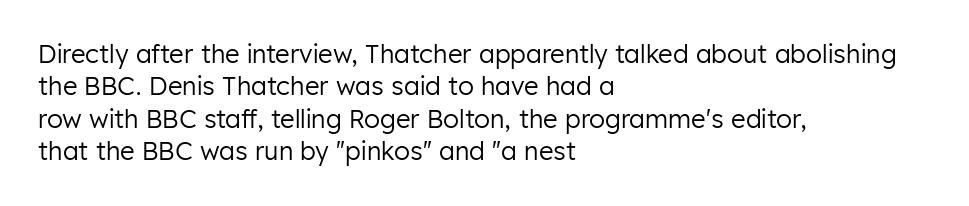
{"italic": "no", "bold": "no", "underline": "no", "align": "left", "line_spacing": "normal", "line_spacing_ratio": 1.3, "letter_spacing": "normal", "letter_spacing_em": 0.0, "glyph_px": 25}
